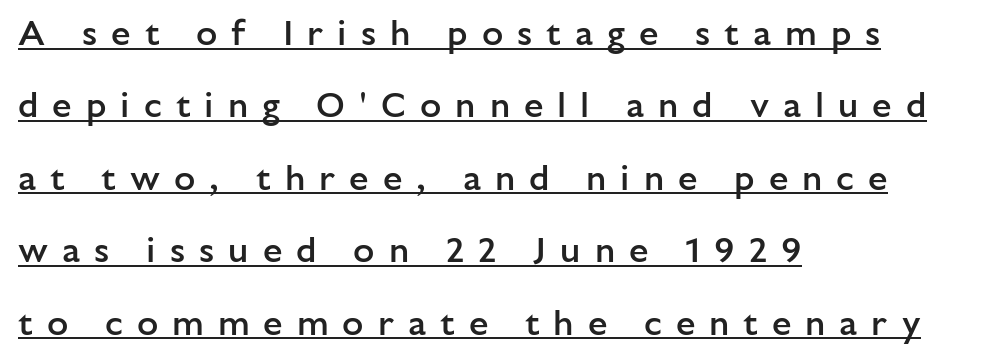
The image shows 35 px semibold sans-serif type, upright; set left-aligned, loose line spacing (2.07x), unusually wide letter spacing (+0.4 em), underlined; low stroke contrast and a medium x-height.
